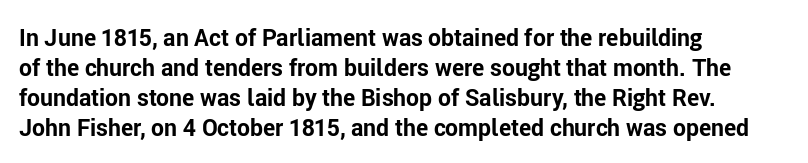
{"italic": "no", "bold": "yes", "underline": "no", "align": "left", "line_spacing": "normal", "line_spacing_ratio": 1.31, "letter_spacing": "normal", "letter_spacing_em": 0.0, "glyph_px": 23}
